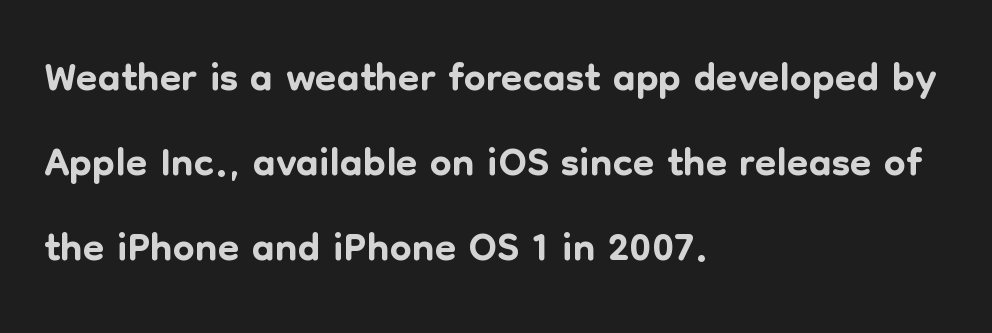
{"serif": "no", "italic": "no", "width": "normal", "stroke_contrast": "low", "x_height": "medium", "monospaced": "no", "underline": "no", "align": "left", "line_spacing": "normal", "line_spacing_ratio": 1.37, "letter_spacing": "normal", "letter_spacing_em": 0.0, "glyph_px": 62}
